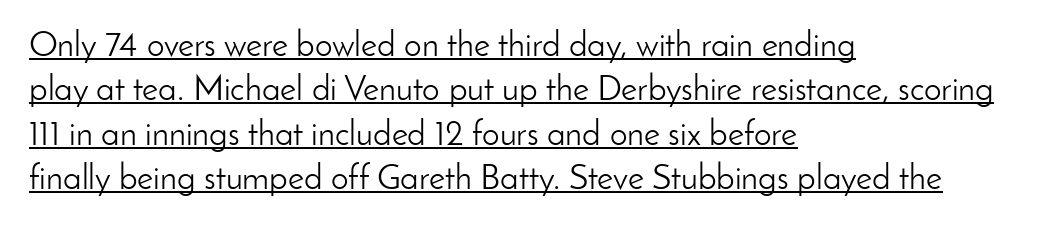
The text block is weighted toward the left margin, trailing off unevenly rightward. The cut favours lightness, reaching ordinary text weight at its darkest. Posture: vertical. Is this a sans? Yes — the strokes have no serifs. Short note: letters normally spaced. Glance below the letters and you will spot a drawn line.
